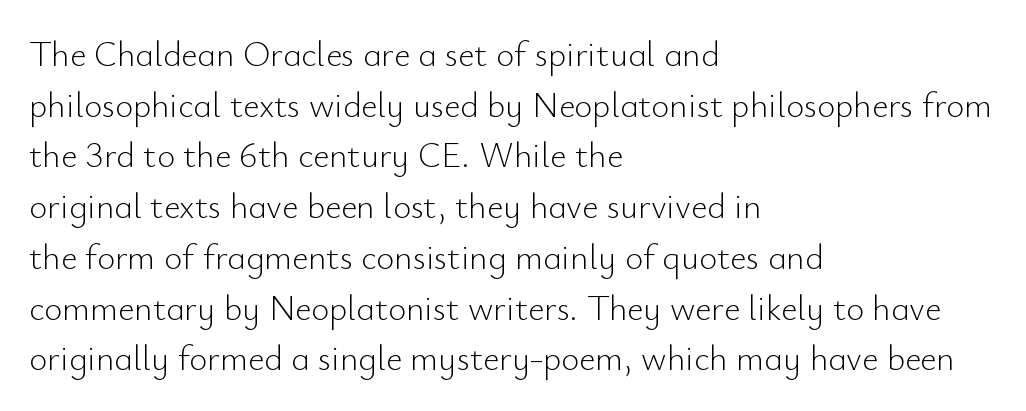
Q: Is the text bold? A: No.
Q: Is the text italic (slanted)? A: No, it is upright.
Q: Is the typeface a serif or a sans-serif typeface? A: Sans-serif.
Q: Is the text underlined? A: No.
Q: How is the paragraph aligned? A: Left-aligned.
Q: Is the spacing between letters normal or unusually wide? A: Normal.
Q: Is the spacing between lines tight, normal or loose? A: Normal.
Q: Width (condensed, normal, or wide)? A: Normal.
Q: Stroke contrast? A: Low.
Q: x-height? A: Small.
Q: Monospaced? A: No.
